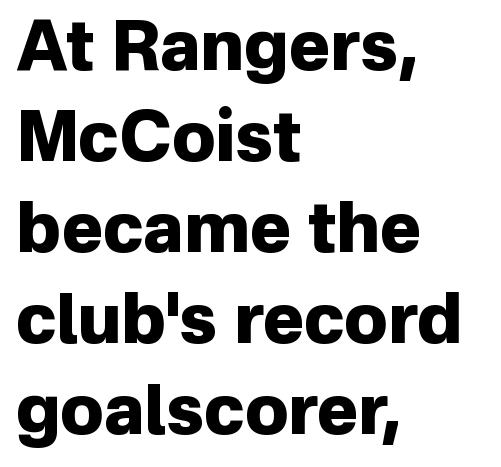
{"serif": "no", "italic": "no", "bold": "yes", "weight": "heavy", "width": "normal", "stroke_contrast": "low", "x_height": "medium", "monospaced": "no", "underline": "no", "align": "left", "line_spacing": "normal", "line_spacing_ratio": 1.32, "letter_spacing": "normal", "letter_spacing_em": 0.0, "glyph_px": 69}
